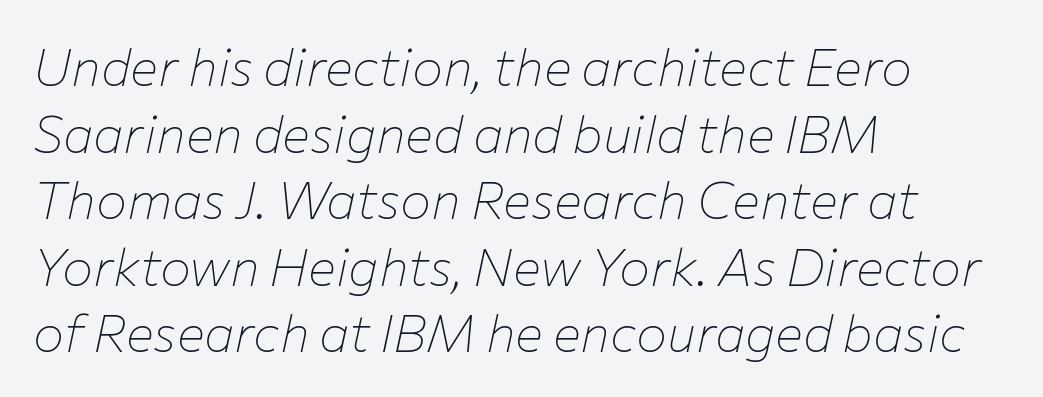
The letters are slanted; this is an italic face. Vertical stems look standard width or narrower in stroke. The passage shown is typed in a proportional face where columns would drift. This sample keeps an unexceptional amount of space between lines. No word sits above an underline.
